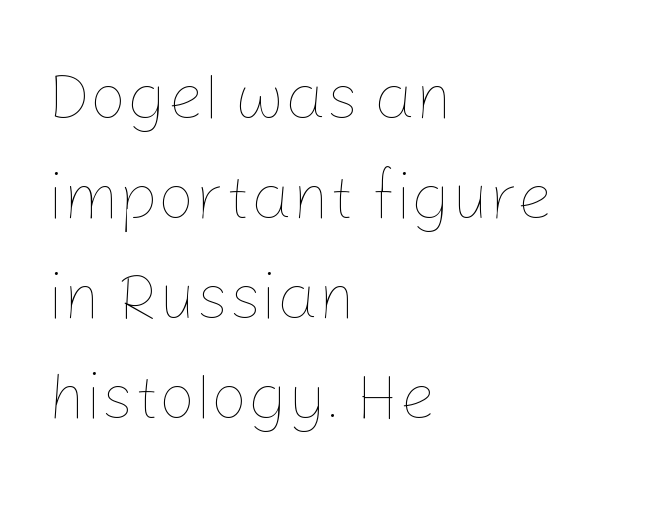
Q: Is the text bold? A: No.
Q: Is the text italic (slanted)? A: No, it is upright.
Q: Is the text underlined? A: No.
Q: How is the paragraph aligned? A: Left-aligned.
Q: Is the spacing between letters normal or unusually wide? A: Normal.
Q: Is the spacing between lines tight, normal or loose? A: Normal.
Q: Width (condensed, normal, or wide)? A: Normal.
Q: Stroke contrast? A: Low.
Q: x-height? A: Medium.
Q: Monospaced? A: No.
